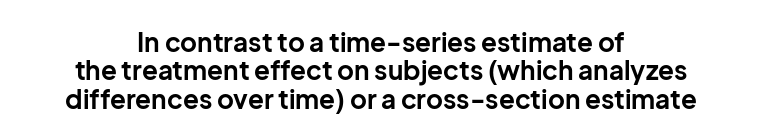
Q: Is the text bold? A: Yes.
Q: Is the text italic (slanted)? A: No, it is upright.
Q: Is the text underlined? A: No.
Q: How is the paragraph aligned? A: Centered.
Q: Is the spacing between letters normal or unusually wide? A: Normal.
Q: Is the spacing between lines tight, normal or loose? A: Tight.
